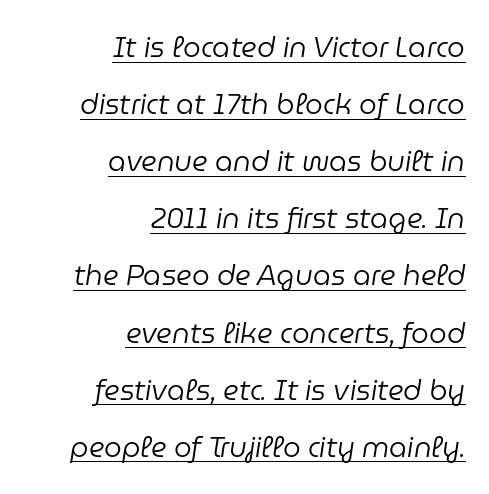
Q: Is the text bold? A: No.
Q: Is the text italic (slanted)? A: Yes, it leans right by about 9 degrees.
Q: Is the text underlined? A: Yes.
Q: How is the paragraph aligned? A: Right-aligned.
Q: Is the spacing between letters normal or unusually wide? A: Normal.
Q: Is the spacing between lines tight, normal or loose? A: Loose.
Q: Width (condensed, normal, or wide)? A: Normal.
Q: Stroke contrast? A: Low.
Q: x-height? A: Medium.
Q: Monospaced? A: No.
